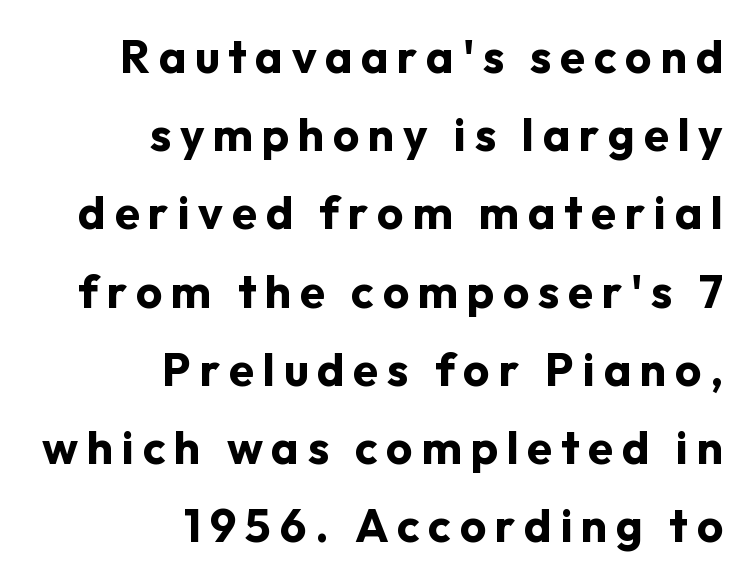
{"serif": "no", "italic": "no", "bold": "yes", "weight": "bold", "width": "normal", "stroke_contrast": "low", "x_height": "medium", "monospaced": "no", "underline": "no", "align": "right", "line_spacing": "normal", "line_spacing_ratio": 1.7, "glyph_px": 46}
